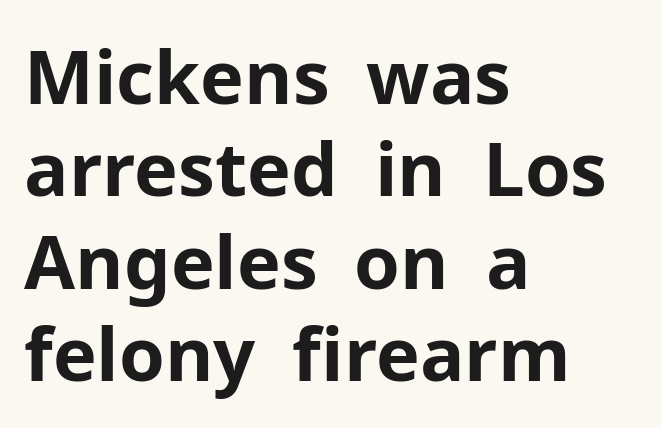
The image shows 74 px bold sans-serif type, upright; set left-aligned, normal line spacing (1.25x), normal letter spacing, not underlined; low stroke contrast and a medium x-height.
